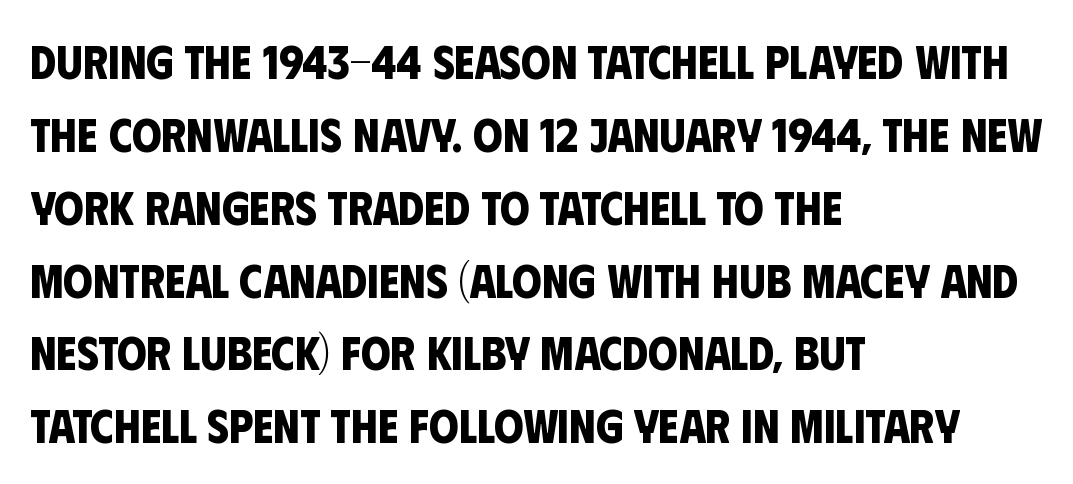
Bold? Absolutely — the strokes are thick and heavy. The specimen omits any rule beneath the text block's lines. Leading matches the norm, producing a regular column. These lines are rendered in a variable-pitch font. Font category for this specimen: sans-serif. The face used here is rendered with its standard letterfit.
